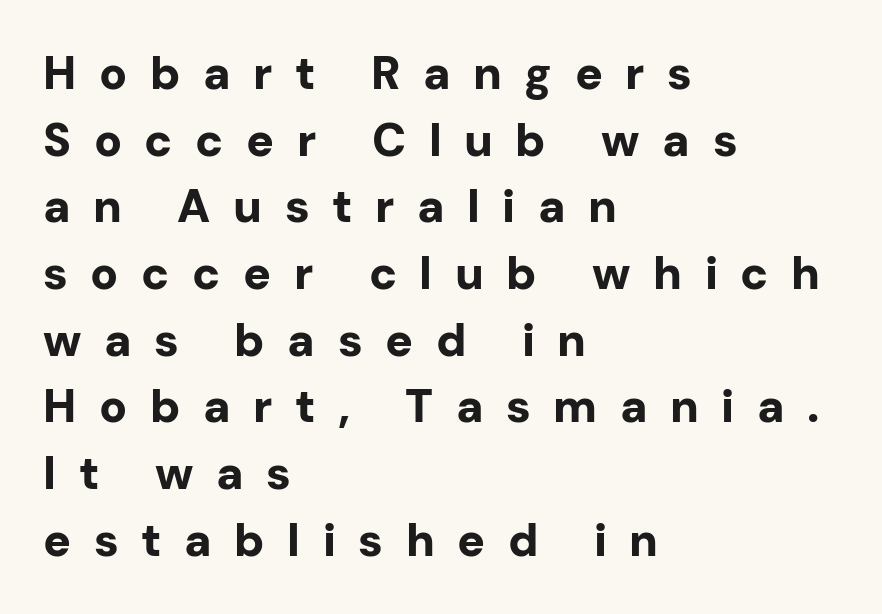
Q: Is the text bold? A: Yes.
Q: Is the text italic (slanted)? A: No, it is upright.
Q: Is the typeface a serif or a sans-serif typeface? A: Sans-serif.
Q: Is the text underlined? A: No.
Q: How is the paragraph aligned? A: Left-aligned.
Q: Is the spacing between letters normal or unusually wide? A: Unusually wide.
Q: Is the spacing between lines tight, normal or loose? A: Normal.
Q: Width (condensed, normal, or wide)? A: Normal.
Q: Stroke contrast? A: Low.
Q: x-height? A: Medium.
Q: Monospaced? A: No.
